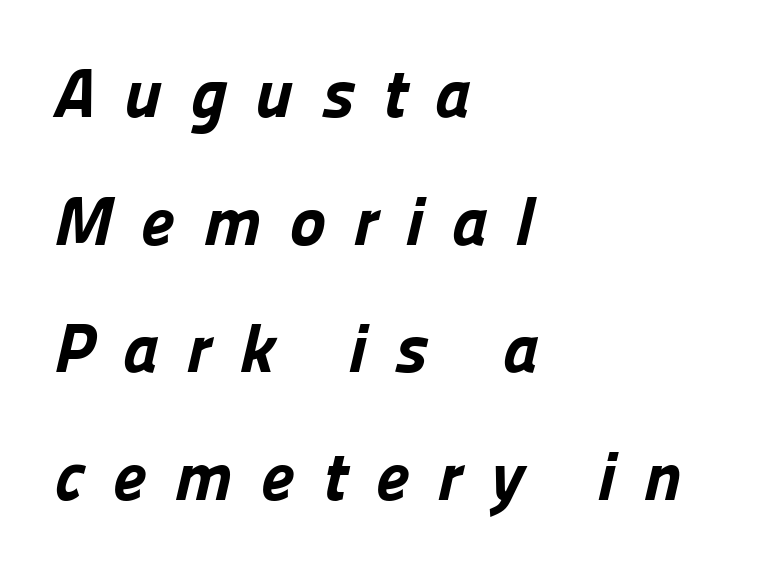
Q: Is the text bold? A: Yes.
Q: Is the typeface a serif or a sans-serif typeface? A: Sans-serif.
Q: Is the text underlined? A: No.
Q: How is the paragraph aligned? A: Left-aligned.
Q: Is the spacing between letters normal or unusually wide? A: Unusually wide.
Q: Width (condensed, normal, or wide)? A: Normal.
Q: Stroke contrast? A: Low.
Q: x-height? A: Medium.
Q: Monospaced? A: No.
